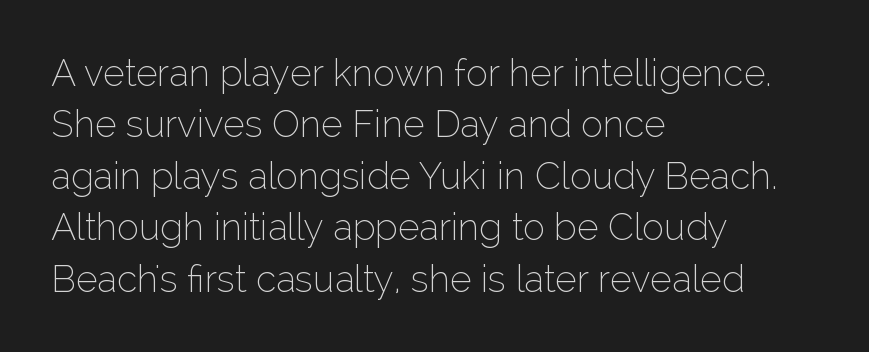
Note the varied advance widths — an 'i' is clearly narrower than an 'm'. Does extra space separate the letters? No, they use regular spacing. Unmarked baselines from the first word to the last. Weight: not bold — regular or lighter. Reading down the column, the eye jumps a familiar distance to each next line. Examine the stroke ends and you'll find no serifs.
